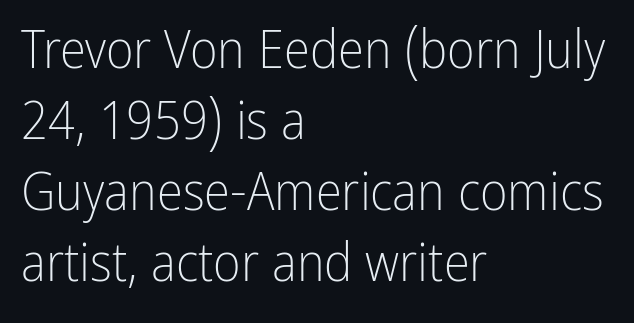
Only glyphs here, with clear space below each row. Designer's note — italics off, roman on. Examine the stroke ends and you'll find no serifs. Spacing between characters is what you'd get straight out of the box. Caption: multi-line text, flush left, ragged right. Leading: standard.
